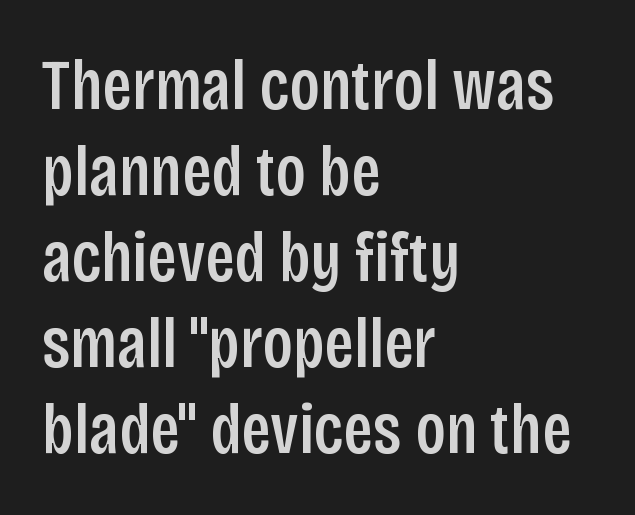
Q: Is the text italic (slanted)? A: No, it is upright.
Q: Is the typeface a serif or a sans-serif typeface? A: Sans-serif.
Q: Is the text underlined? A: No.
Q: How is the paragraph aligned? A: Left-aligned.
Q: Is the spacing between letters normal or unusually wide? A: Normal.
Q: Width (condensed, normal, or wide)? A: Condensed.
Q: Stroke contrast? A: Low.
Q: x-height? A: Large.
Q: Monospaced? A: No.
